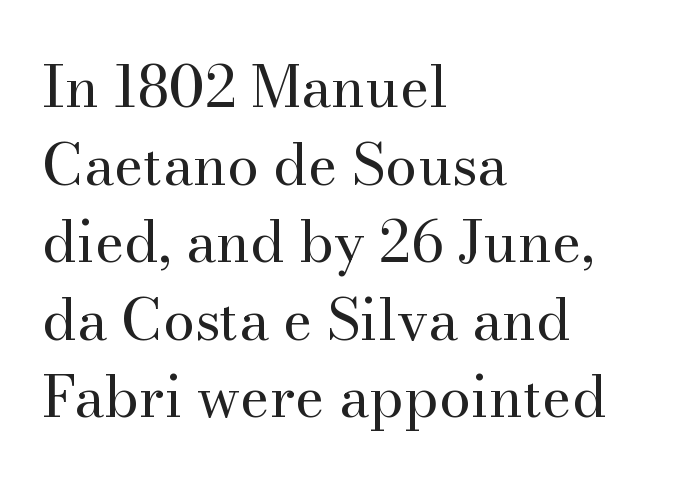
Q: Is the text bold? A: No.
Q: Is the text italic (slanted)? A: No, it is upright.
Q: Is the typeface a serif or a sans-serif typeface? A: Serif.
Q: Is the text underlined? A: No.
Q: How is the paragraph aligned? A: Left-aligned.
Q: Is the spacing between letters normal or unusually wide? A: Normal.
Q: Is the spacing between lines tight, normal or loose? A: Normal.
Q: Width (condensed, normal, or wide)? A: Normal.
Q: Stroke contrast? A: Medium.
Q: x-height? A: Small.
Q: Monospaced? A: No.
